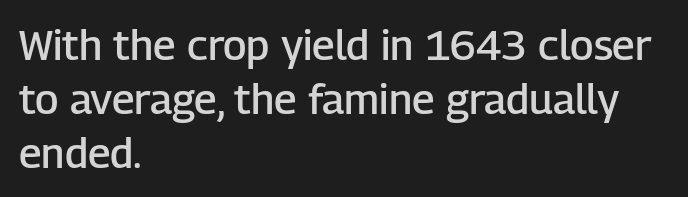
{"serif": "no", "italic": "no", "bold": "semi", "weight": "semibold", "width": "normal", "stroke_contrast": "low", "x_height": "medium", "monospaced": "no", "underline": "no", "align": "left", "line_spacing": "normal", "line_spacing_ratio": 1.28, "letter_spacing": "normal", "letter_spacing_em": 0.0, "glyph_px": 42}
